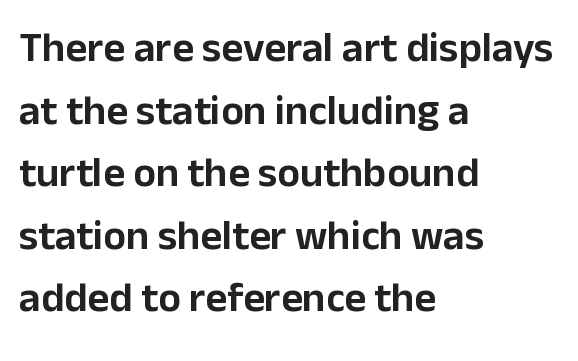
Q: Is the text italic (slanted)? A: No, it is upright.
Q: Is the typeface a serif or a sans-serif typeface? A: Sans-serif.
Q: Is the text underlined? A: No.
Q: How is the paragraph aligned? A: Left-aligned.
Q: Is the spacing between letters normal or unusually wide? A: Normal.
Q: Is the spacing between lines tight, normal or loose? A: Normal.
Q: Width (condensed, normal, or wide)? A: Normal.
Q: Stroke contrast? A: Low.
Q: x-height? A: Medium.
Q: Monospaced? A: No.
